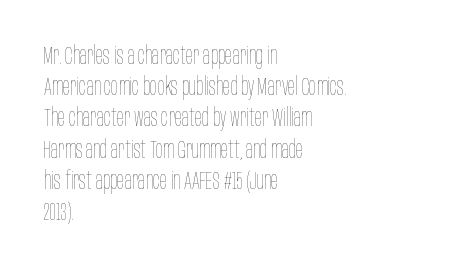
The image shows 24 px text type, upright; set left-aligned, normal line spacing (1.3x), normal letter spacing, not underlined.
